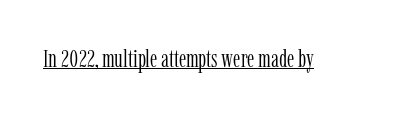
The letterforms sit at book weight or below. Posture: upright roman. Here the glyphs are tracked normally, forming tight word shapes. The words here are underlined.
